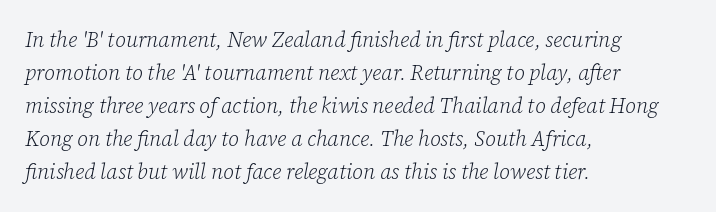
Q: Is the text bold? A: No.
Q: Is the text italic (slanted)? A: Yes, it leans right by about 12 degrees.
Q: Is the text underlined? A: No.
Q: How is the paragraph aligned? A: Left-aligned.
Q: Is the spacing between letters normal or unusually wide? A: Normal.
Q: Is the spacing between lines tight, normal or loose? A: Normal.
